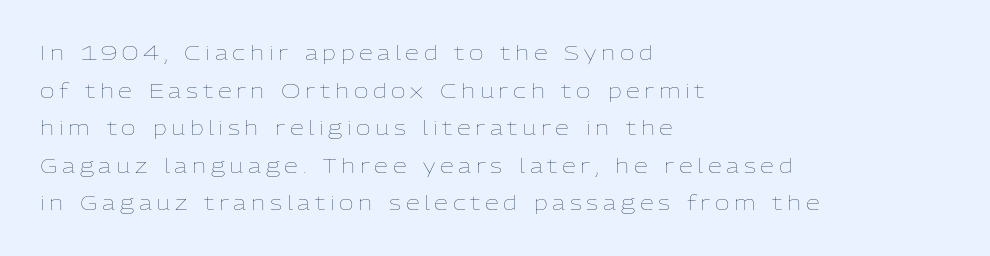
Heaviness? Minimal to ordinary, like unemphasized prose. Descenders are the only things crossing below the line. Loose tracking; the words dissolve into strings of separated letters. These lines were composed using upright roman letters. This rendering uses left alignment, leaving the right contour irregular.
